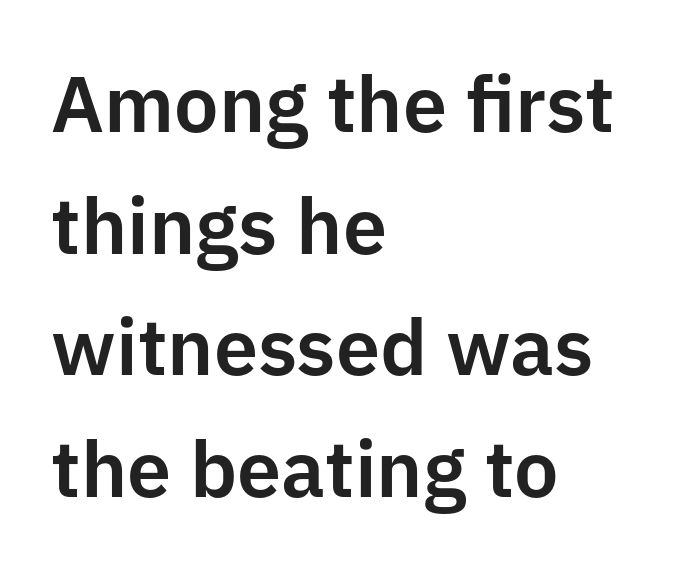
This sample uses a sans-serif face. Varying glyph widths throughout — classic text-font behaviour. Observe the ordinary spacing: letters are neighbours, not strangers. The rendering uses a moderate line-height, typical for paragraphs. One-word summary of the alignment: left. The gap between lines stays unmarked.
